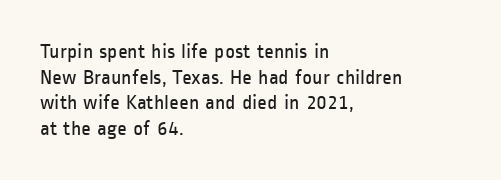
Does extra space separate the letters? No, they use regular spacing. The passage is arranged the way most books set body copy — flush left. The area under the type is left untouched. The face looks like a standard text weight, possibly lighter. Notice how the stems are strictly vertical — no italics here.
